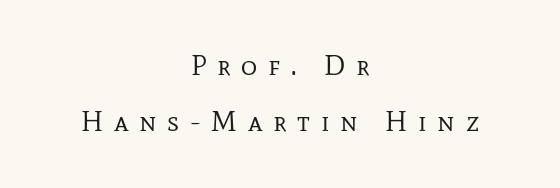
The glyphs are unaccompanied by any horizontal stroke below them. The passage is arranged like a title page — every line centered. Tall strokes in this sample are plumb rather than angled. The characters are drawn with everyday or finer stroke widths. Typographically, this falls in the serif category. The rendering inserts visible extra space after every character.
